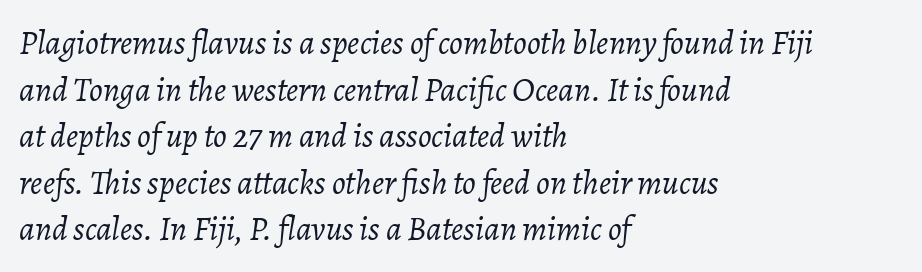
Does the lettering tilt? It does — this is italic. The space beneath each line is pristine and unruled. A typesetter would call this proportional, since set widths differ per character. Summary of vertical rhythm: regular, with standard interline spacing. The letters sit at their default tracking, neither squeezed nor spread. Does the copy run flush right? No — it runs flush left.
